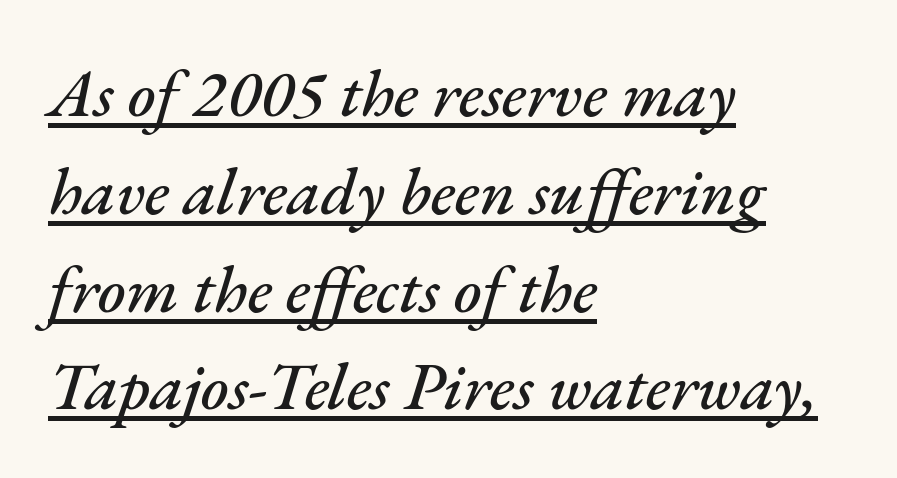
{"italic": "yes", "lean": "right", "slant_degrees": 17, "width": "normal", "stroke_contrast": "medium", "x_height": "small", "monospaced": "no", "underline": "yes", "align": "left", "line_spacing": "normal", "line_spacing_ratio": 1.46, "letter_spacing": "normal", "letter_spacing_em": 0.0, "glyph_px": 67}
